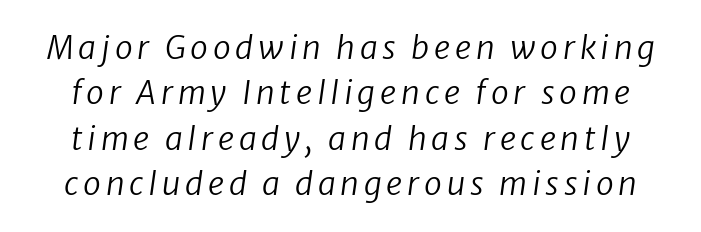
The image shows 32 px regular-weight type, italic (leaning right); set normal line spacing (1.42x), not underlined; low stroke contrast and a medium x-height.
